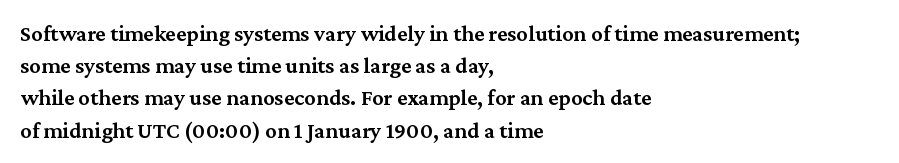
The foot of each line stays bare and open. Evenly set lines give the paragraph a standard silhouette. Left-aligned paragraph, ragged on the right. Does the lettering tilt? It doesn't — this is upright. The line texture is even and compact thanks to regular tracking.
